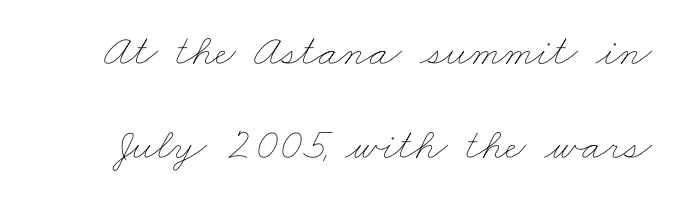
{"bold": "no", "weight": "thin", "width": "wide", "stroke_contrast": "low", "x_height": "small", "monospaced": "no", "underline": "no", "line_spacing": "loose", "line_spacing_ratio": 2.09, "letter_spacing": "normal", "letter_spacing_em": 0.0, "glyph_px": 45}
